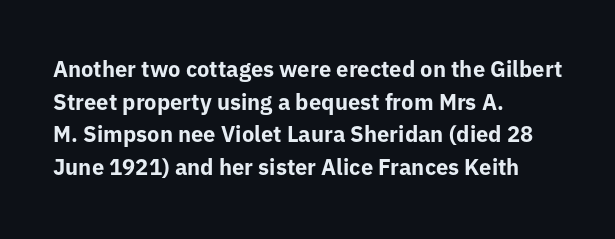
Q: Is the text bold? A: Yes.
Q: Is the text italic (slanted)? A: No, it is upright.
Q: Is the text underlined? A: No.
Q: How is the paragraph aligned? A: Left-aligned.
Q: Is the spacing between letters normal or unusually wide? A: Normal.
Q: Is the spacing between lines tight, normal or loose? A: Normal.
